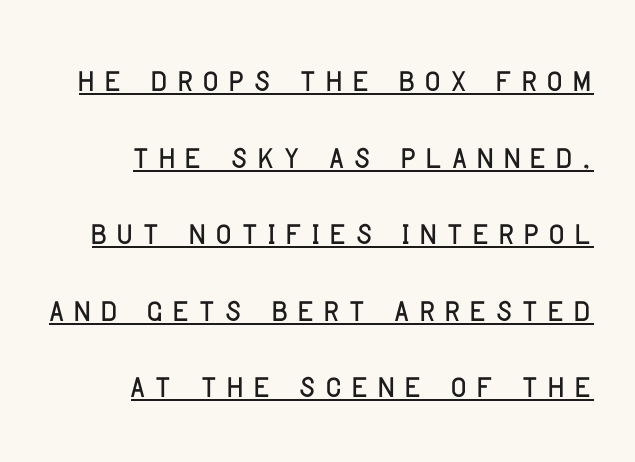
The image shows 44 px condensed sans-serif type, upright; set right-aligned, line spacing 1.74x, unusually wide letter spacing (+0.21 em), underlined; low stroke contrast and a large x-height.
